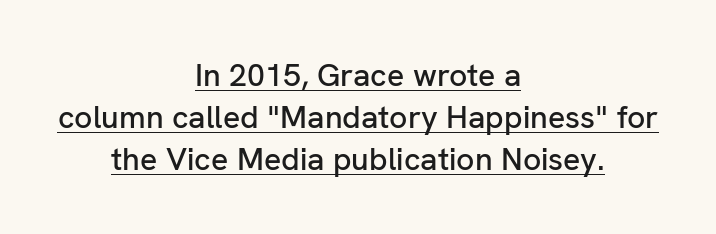
Nope, not italic — everything's standing straight. Regarding serifs, this sample does without them. Has an underline been added? It has. These lines are rendered in a variable-pitch font.
